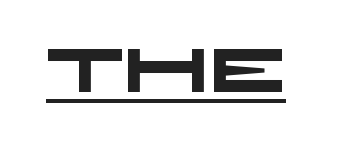
{"serif": "no", "bold": "yes", "weight": "heavy", "width": "wide", "stroke_contrast": "low", "x_height": "large", "monospaced": "no", "underline": "yes", "letter_spacing": "normal", "letter_spacing_em": 0.0, "glyph_px": 61}
